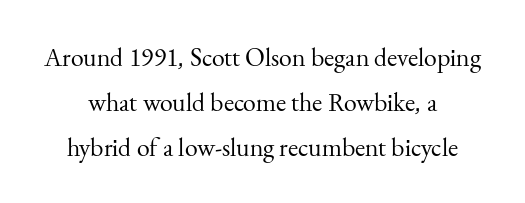
The image shows 26 px text type, upright; set centered, line spacing 1.73x, normal letter spacing, not underlined.
